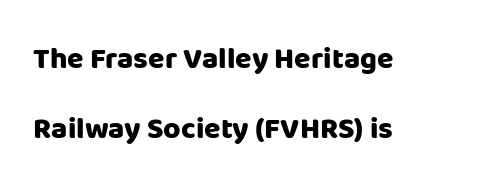
{"serif": "no", "italic": "no", "bold": "yes", "weight": "heavy", "width": "normal", "stroke_contrast": "low", "x_height": "large", "monospaced": "no", "underline": "no", "align": "left", "line_spacing": "loose", "line_spacing_ratio": 2.32, "letter_spacing": "normal", "letter_spacing_em": 0.0, "glyph_px": 30}
